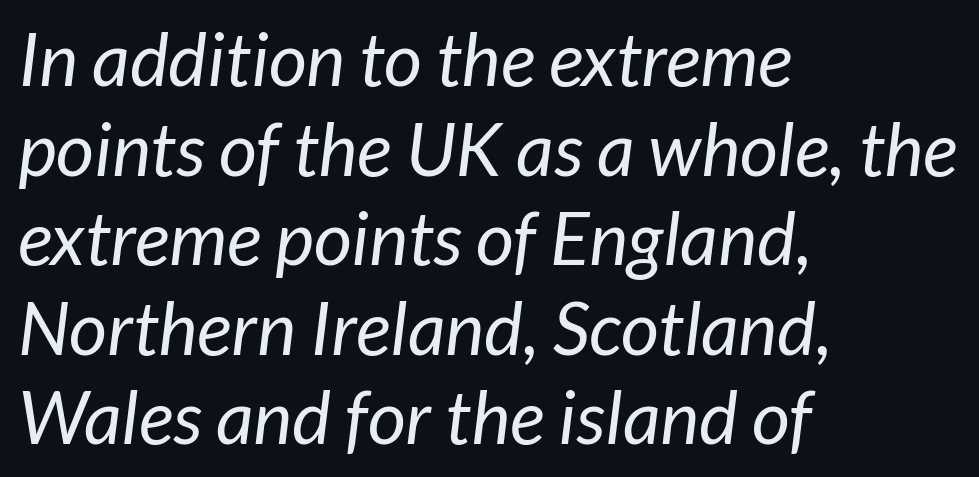
Q: Is the text bold? A: No.
Q: Is the typeface a serif or a sans-serif typeface? A: Sans-serif.
Q: Is the text underlined? A: No.
Q: How is the paragraph aligned? A: Left-aligned.
Q: Is the spacing between letters normal or unusually wide? A: Normal.
Q: Width (condensed, normal, or wide)? A: Normal.
Q: Stroke contrast? A: Low.
Q: x-height? A: Medium.
Q: Monospaced? A: No.
